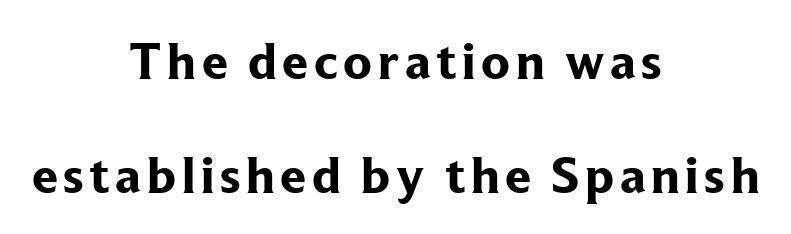
{"serif": "yes", "italic": "no", "bold": "yes", "weight": "bold", "width": "normal", "stroke_contrast": "low", "x_height": "medium", "monospaced": "no", "underline": "no", "align": "center", "line_spacing": "loose", "line_spacing_ratio": 2.19, "glyph_px": 52}
